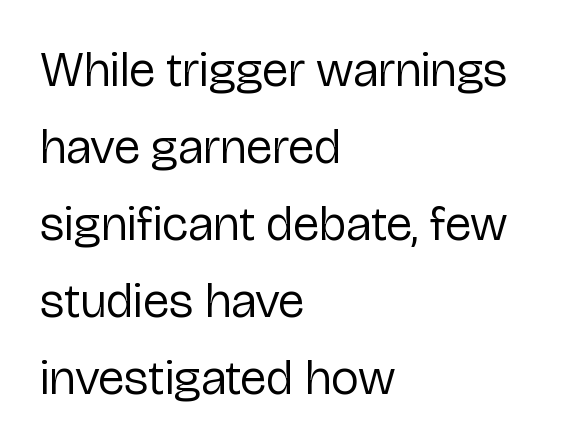
The image shows 49 px regular-weight sans-serif type, upright; set left-aligned, normal line spacing (1.57x), normal letter spacing, not underlined; low stroke contrast and a medium x-height.
